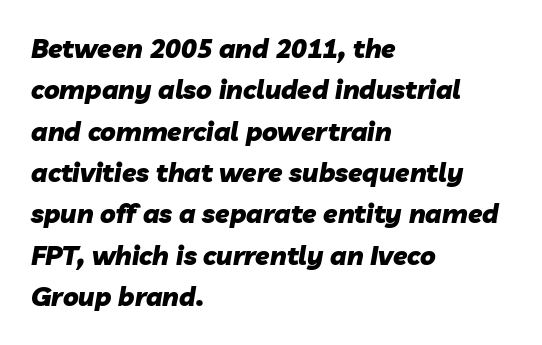
The image shows 26 px bold type, italic (leaning right); set left-aligned, normal line spacing (1.59x), normal letter spacing, not underlined.
